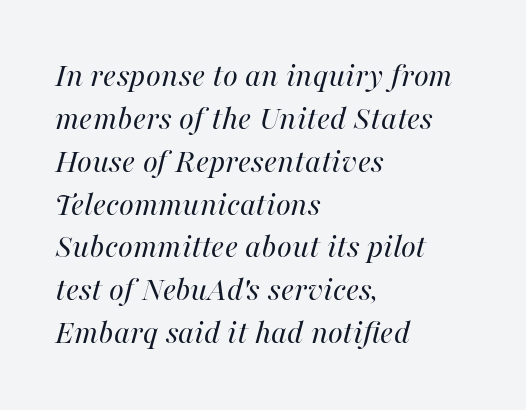
The image shows 34 px regular-weight type, italic (leaning right); set left-aligned, normal line spacing (1.26x), normal letter spacing, not underlined; high stroke contrast and a medium x-height.
